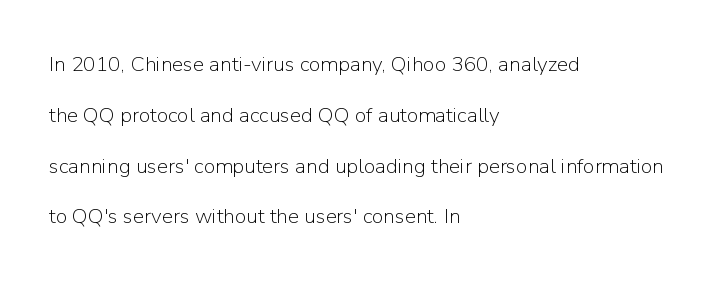
{"italic": "no", "bold": "no", "underline": "no", "align": "left", "line_spacing": "loose", "line_spacing_ratio": 2.42, "letter_spacing": "normal", "letter_spacing_em": 0.0, "glyph_px": 21}
